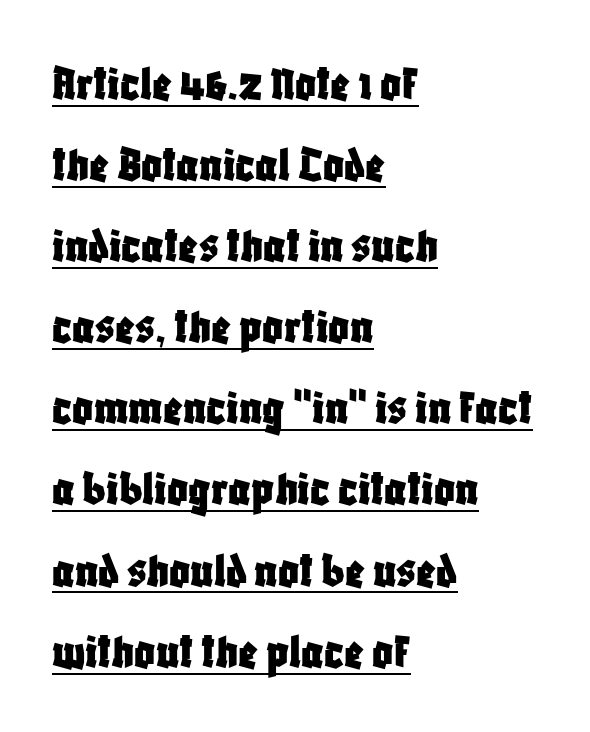
{"serif": "no", "italic": "no", "width": "condensed", "stroke_contrast": "low", "x_height": "large", "monospaced": "no", "underline": "yes", "align": "left", "line_spacing": "normal", "line_spacing_ratio": 1.59, "letter_spacing": "normal", "letter_spacing_em": 0.0, "glyph_px": 51}
